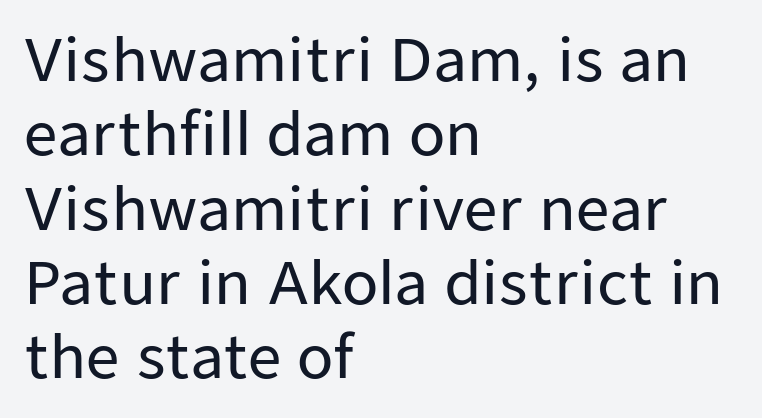
Line spacing here is normal. A sans-serif font was chosen for this passage. Is this a fixed-width face? No — the glyphs have proportional, varying widths. A classic flush-left, rag-right setting is used for this passage. The font's upright variant was chosen for this text. Standard letterfit; no display-style spreading of the glyphs.
